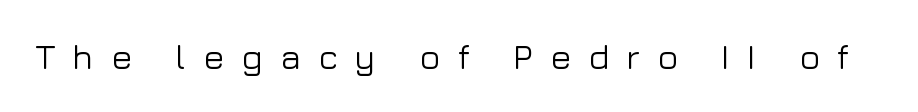
The image shows 35 px sans-serif type, upright; set unusually wide letter spacing (+0.48 em), not underlined; low stroke contrast and a medium x-height.
